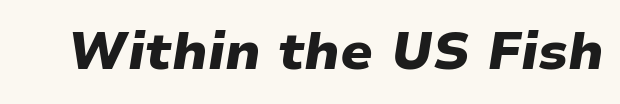
Italic? Definitely — the glyphs are oblique. Observe the ordinary spacing: letters are neighbours, not strangers. Lines of text with bare space underneath. Think of a printed novel: that variable character pitch is what you see here. Is the type bold? Yes — the strokes are clearly thick and heavy.
